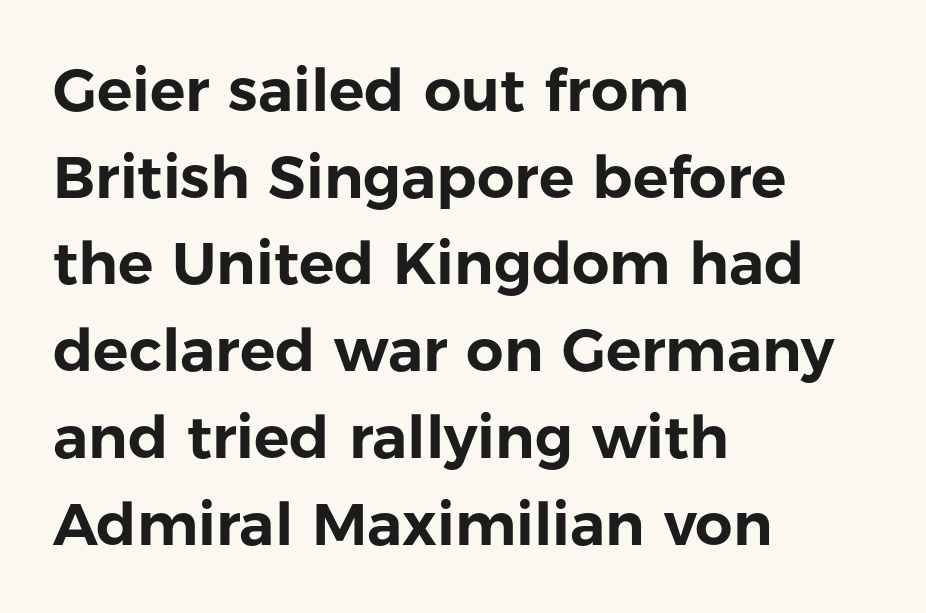
{"serif": "no", "italic": "no", "width": "normal", "stroke_contrast": "low", "x_height": "medium", "monospaced": "no", "underline": "no", "align": "left", "line_spacing": "normal", "line_spacing_ratio": 1.47, "letter_spacing": "normal", "letter_spacing_em": 0.0, "glyph_px": 59}
